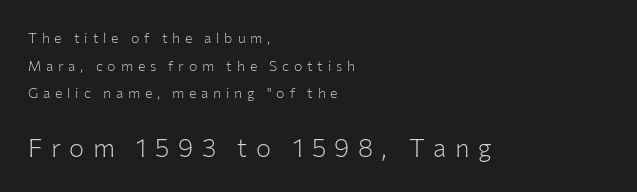
There is plenty of visible air inserted between adjacent glyphs. The gap between lines stays unmarked. The block of text is sparse from top to bottom, with ample space between rows. Scale increases going downward across the two blocks. The weight tops out at a normal text grade. Posture: vertical.
